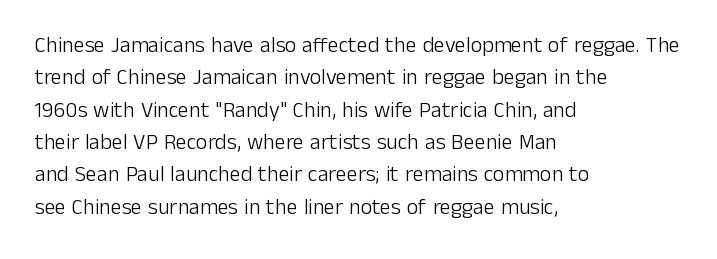
The image shows 22 px text type, upright; set left-aligned, normal line spacing (1.47x), normal letter spacing, not underlined.
